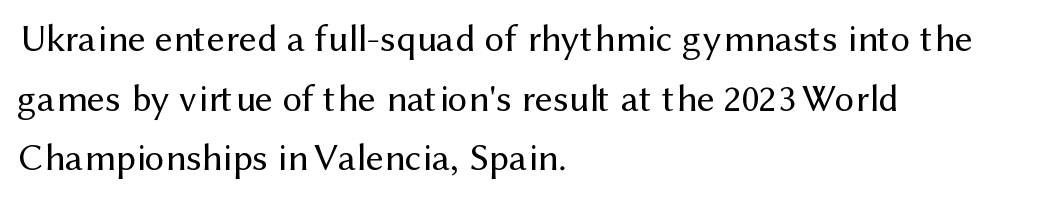
Q: Is the text bold? A: No.
Q: Is the text italic (slanted)? A: No, it is upright.
Q: Is the typeface a serif or a sans-serif typeface? A: Sans-serif.
Q: Is the text underlined? A: No.
Q: How is the paragraph aligned? A: Left-aligned.
Q: Is the spacing between letters normal or unusually wide? A: Normal.
Q: Is the spacing between lines tight, normal or loose? A: Normal.
Q: Width (condensed, normal, or wide)? A: Normal.
Q: Stroke contrast? A: Medium.
Q: x-height? A: Medium.
Q: Monospaced? A: No.
